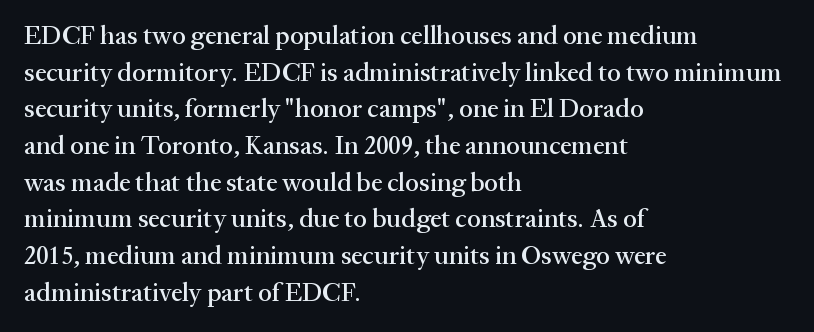
The image shows 26 px text type, upright; set left-aligned, normal line spacing (1.41x), normal letter spacing, not underlined.
